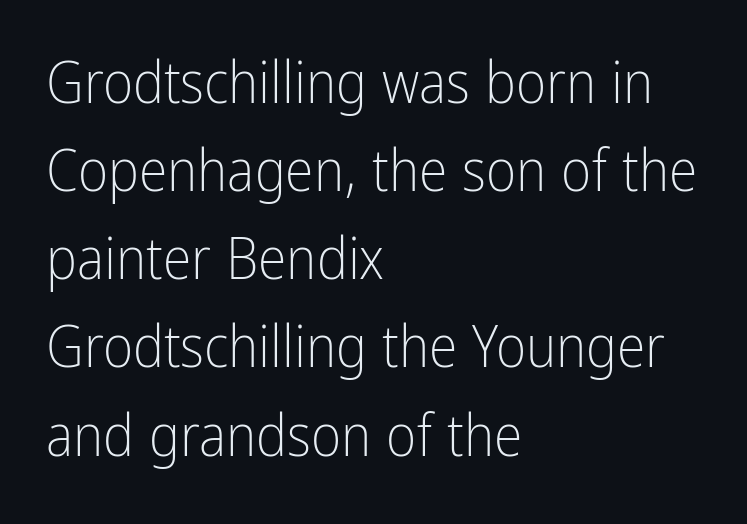
{"serif": "no", "italic": "no", "bold": "no", "weight": "light", "width": "condensed", "stroke_contrast": "low", "x_height": "medium", "monospaced": "no", "underline": "no", "align": "left", "line_spacing": "normal", "line_spacing_ratio": 1.52, "letter_spacing": "normal", "letter_spacing_em": 0.0, "glyph_px": 58}
